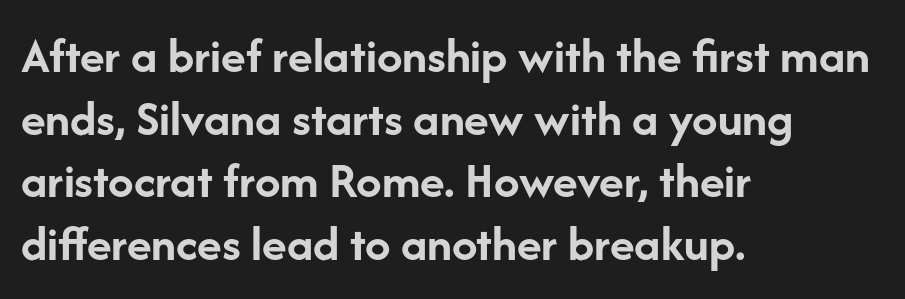
Each letter's strokes conclude bluntly, with no projecting serifs. The rendering anchors every line to the left-hand side. Weight: bold. Ordinary non-slanted type is in use. The letterforms sit shoulder to shoulder at normal distance. Beneath every word, the page is bare.
